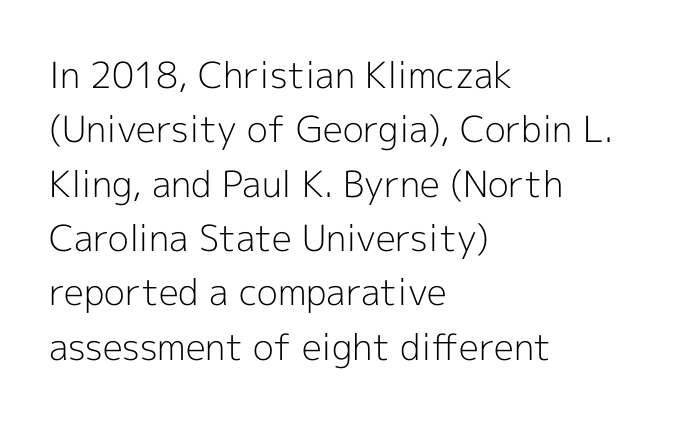
{"serif": "no", "italic": "no", "bold": "no", "weight": "light", "width": "normal", "x_height": "medium", "monospaced": "no", "underline": "no", "align": "left", "line_spacing": "normal", "line_spacing_ratio": 1.51, "letter_spacing": "normal", "letter_spacing_em": 0.0, "glyph_px": 36}
